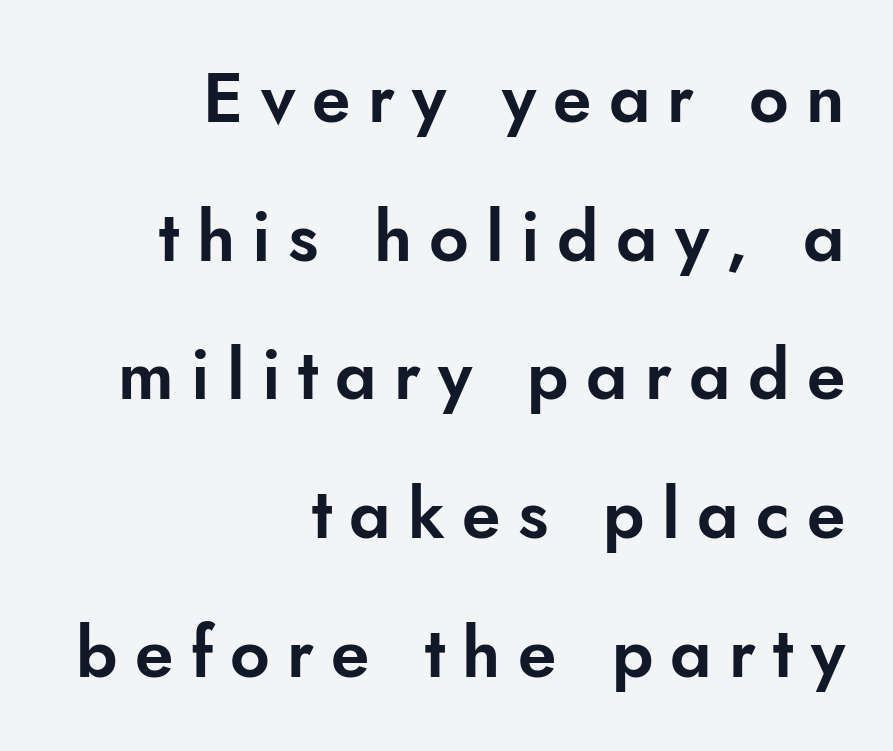
{"serif": "no", "italic": "no", "width": "normal", "stroke_contrast": "low", "x_height": "small", "monospaced": "no", "underline": "no", "align": "right", "line_spacing": "loose", "line_spacing_ratio": 2.01, "letter_spacing": "wide", "letter_spacing_em": 0.25, "glyph_px": 69}
